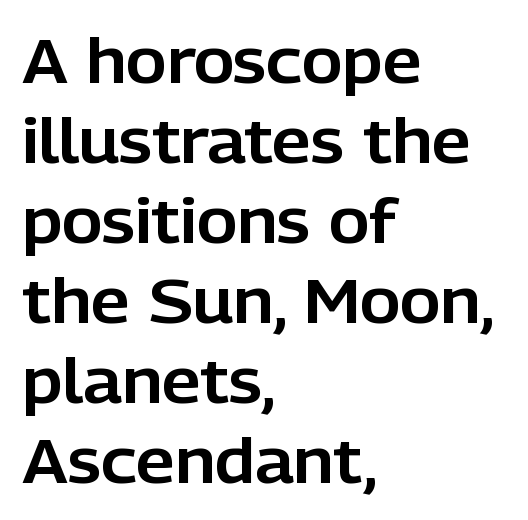
You could not count columns in this text — the font is proportionally spaced. Standard letterfit; no display-style spreading of the glyphs. Just letters on the line, the space beneath them empty. Reading down the block, your eye returns to a fixed left position each line.
